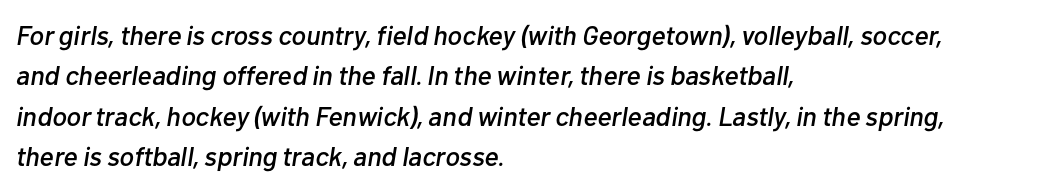
The image shows 27 px text type, italic (leaning right); set left-aligned, normal line spacing (1.5x), normal letter spacing, not underlined.
